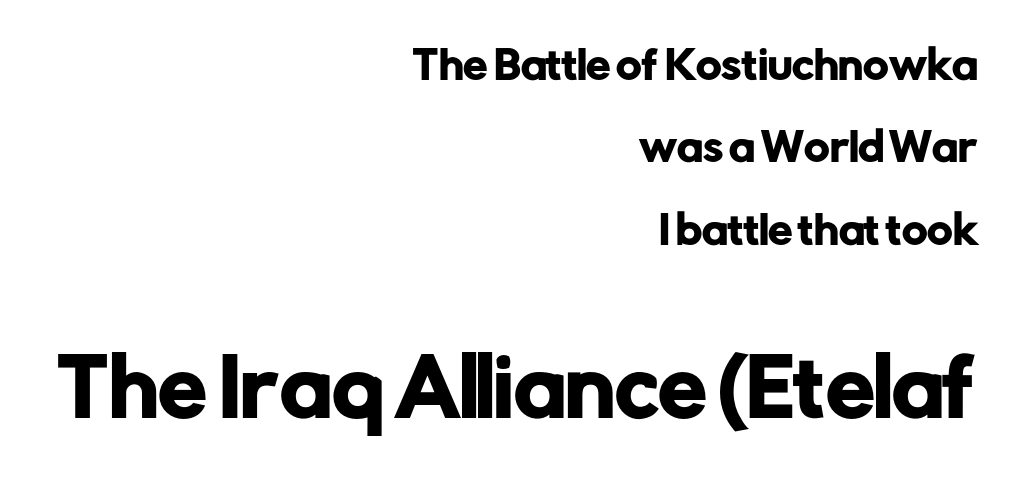
Q: Is the text italic (slanted)? A: No, it is upright.
Q: Is the typeface a serif or a sans-serif typeface? A: Sans-serif.
Q: Is the text underlined? A: No.
Q: How is the paragraph aligned? A: Right-aligned.
Q: Is the spacing between letters normal or unusually wide? A: Normal.
Q: Is the spacing between lines tight, normal or loose? A: Loose.
Q: Which block of text is set in a larger size, the first (top) or the second (bottom)? A: The second (bottom) one.
Q: Width (condensed, normal, or wide)? A: Normal.
Q: Stroke contrast? A: Low.
Q: x-height? A: Medium.
Q: Monospaced? A: No.
